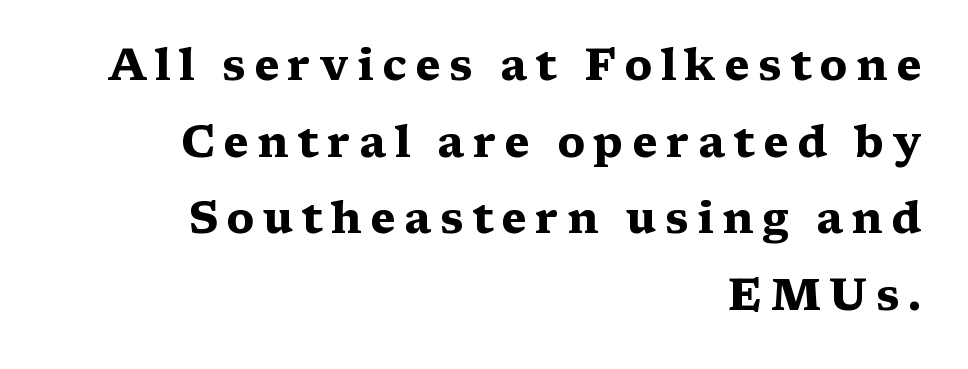
{"serif": "yes", "italic": "no", "bold": "yes", "weight": "heavy", "width": "wide", "stroke_contrast": "medium", "x_height": "medium", "monospaced": "no", "underline": "no", "align": "right", "line_spacing_ratio": 1.74, "glyph_px": 44}
